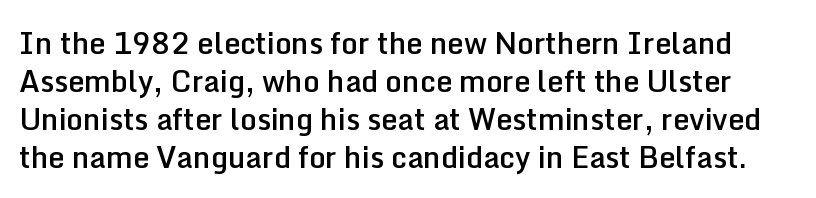
{"serif": "no", "italic": "no", "bold": "semi", "weight": "semibold", "width": "normal", "stroke_contrast": "low", "x_height": "medium", "monospaced": "no", "underline": "no", "line_spacing": "normal", "line_spacing_ratio": 1.31, "letter_spacing": "normal", "letter_spacing_em": 0.0, "glyph_px": 29}
